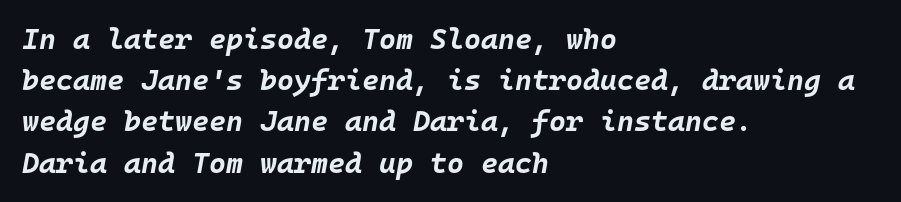
The image shows 29 px bold type, italic (leaning right), monospaced; set left-aligned, normal line spacing (1.42x), normal letter spacing, not underlined; low stroke contrast and a large x-height.
